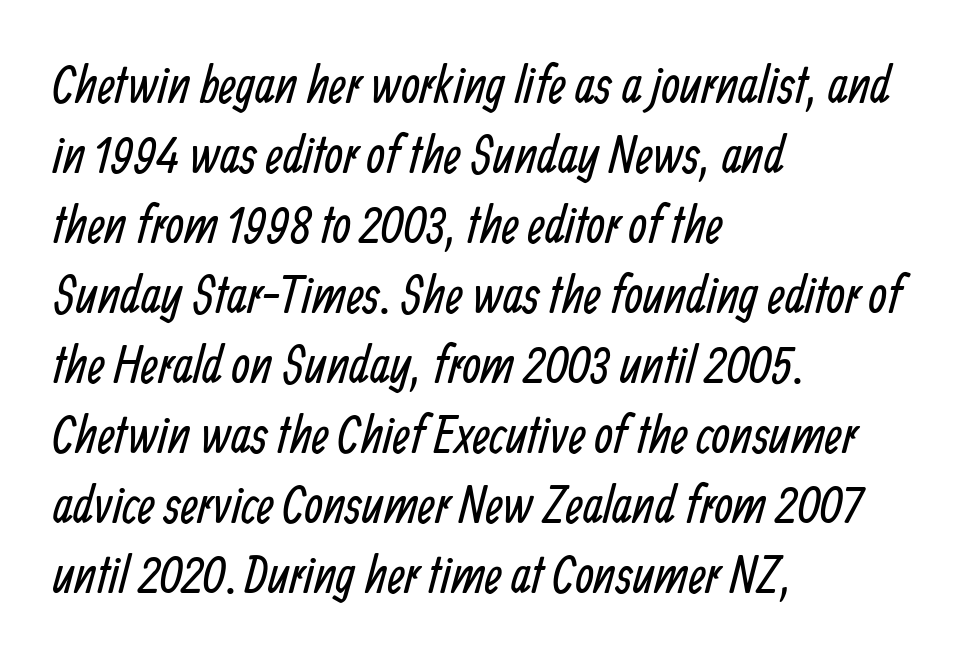
Letters have the restrained weight of plain body copy at most. This sample uses plain, unmodified letter spacing. A classic flush-left, rag-right setting is used for this passage. Nope, no serifs anywhere on these letters. The rendering uses a moderate line-height, typical for paragraphs.
